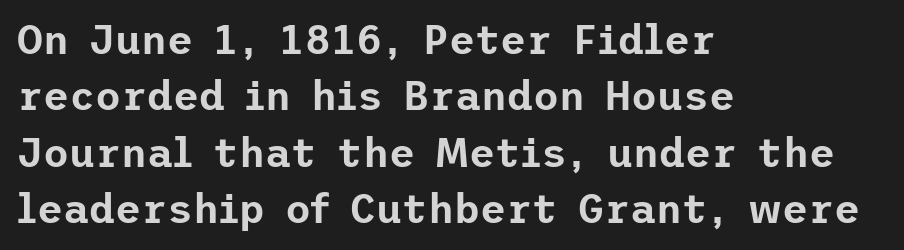
{"serif": "no", "italic": "no", "width": "normal", "stroke_contrast": "low", "x_height": "medium", "underline": "no", "align": "left", "line_spacing": "normal", "line_spacing_ratio": 1.41, "letter_spacing": "normal", "letter_spacing_em": 0.0, "glyph_px": 40}
